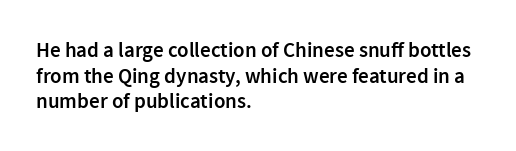
Nobody drew a line under any word here. The letters stand straight up with perfectly vertical stems. Emphasis by weight is partial: semibold. Nobody touched the tracking dial on this one. Compared with a centered layout, this one pins lines to the left instead.
